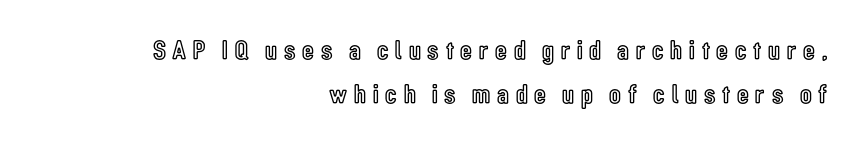
{"italic": "no", "underline": "no", "align": "right", "line_spacing": "normal", "line_spacing_ratio": 1.62, "letter_spacing": "wide", "letter_spacing_em": 0.25, "glyph_px": 27}
